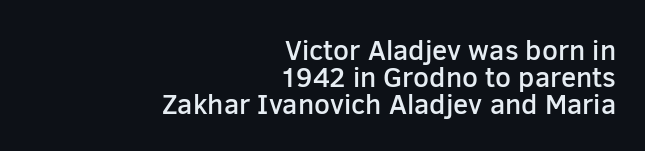
The image shows 28 px semibold sans-serif type, upright; set right-aligned, tight line spacing (0.96x), normal letter spacing, not underlined; low stroke contrast and a medium x-height.
